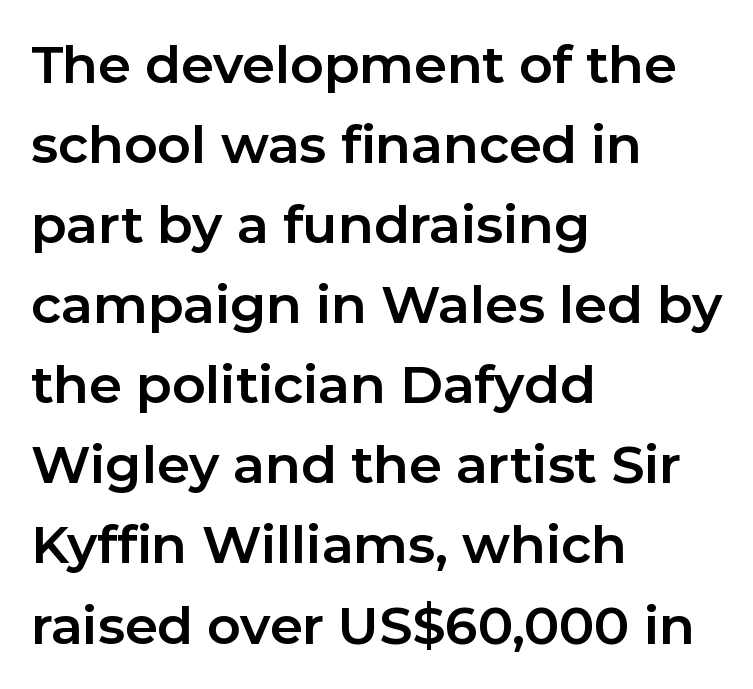
The image shows 52 px bold sans-serif type, upright; set left-aligned, normal line spacing (1.54x), normal letter spacing, not underlined; low stroke contrast and a medium x-height.
